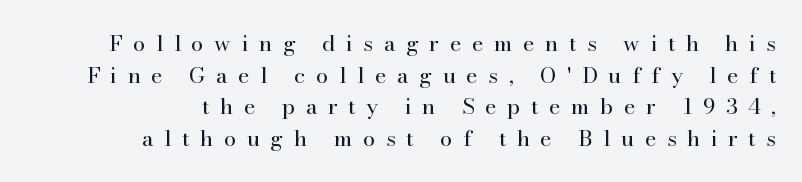
Q: Is the text bold? A: No.
Q: Is the text italic (slanted)? A: No, it is upright.
Q: Is the text underlined? A: No.
Q: How is the paragraph aligned? A: Right-aligned.
Q: Is the spacing between letters normal or unusually wide? A: Unusually wide.
Q: Is the spacing between lines tight, normal or loose? A: Normal.
